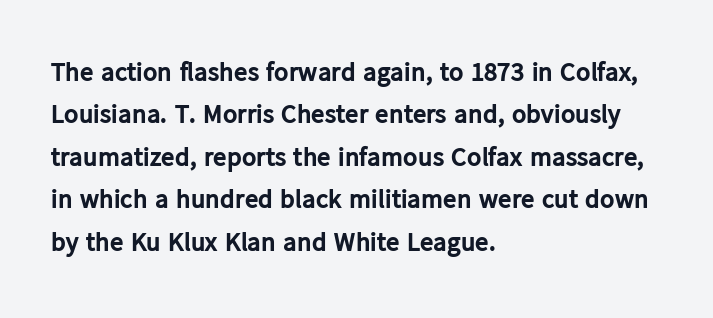
{"italic": "no", "bold": "yes", "underline": "no", "align": "left", "line_spacing": "normal", "line_spacing_ratio": 1.57, "letter_spacing": "normal", "letter_spacing_em": 0.0, "glyph_px": 27}
